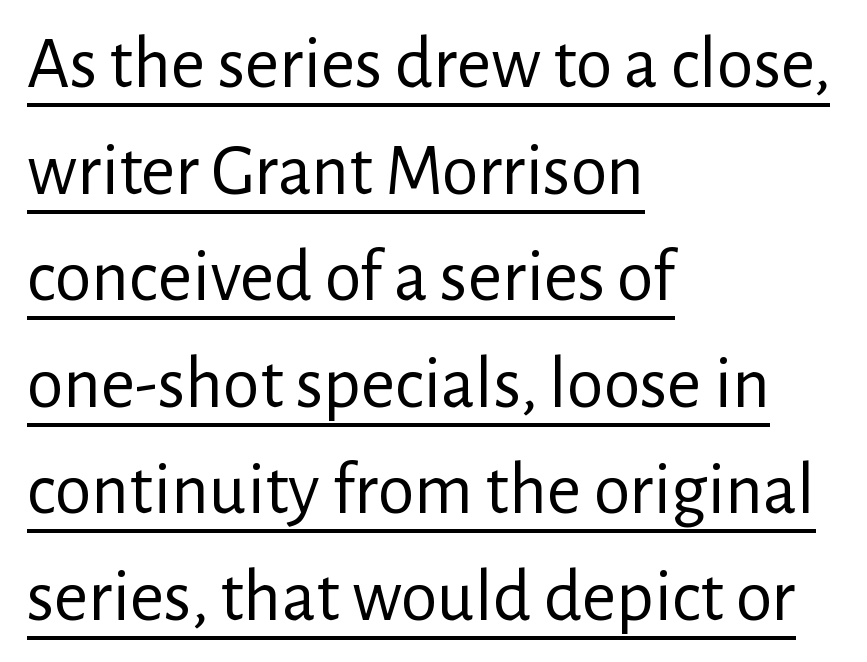
The vertical gap from one line to the next is medium. The passage shown is typed in a proportional face where columns would drift. Does a line run under the words? Yes, clearly. The paragraph shown leans on its left margin.
